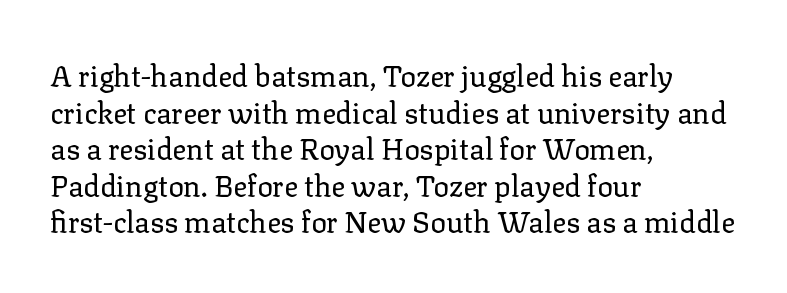
Q: Is the text bold? A: No.
Q: Is the text italic (slanted)? A: No, it is upright.
Q: Is the typeface a serif or a sans-serif typeface? A: Serif.
Q: Is the text underlined? A: No.
Q: How is the paragraph aligned? A: Left-aligned.
Q: Is the spacing between letters normal or unusually wide? A: Normal.
Q: Is the spacing between lines tight, normal or loose? A: Normal.
Q: Width (condensed, normal, or wide)? A: Normal.
Q: Stroke contrast? A: Low.
Q: x-height? A: Medium.
Q: Monospaced? A: No.
